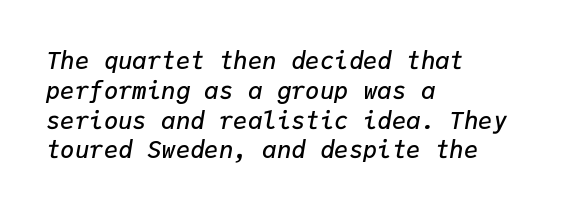
Q: Is the text bold? A: Semi-bold.
Q: Is the text italic (slanted)? A: Yes, it leans right by about 9 degrees.
Q: Is the text underlined? A: No.
Q: How is the paragraph aligned? A: Left-aligned.
Q: Is the spacing between letters normal or unusually wide? A: Normal.
